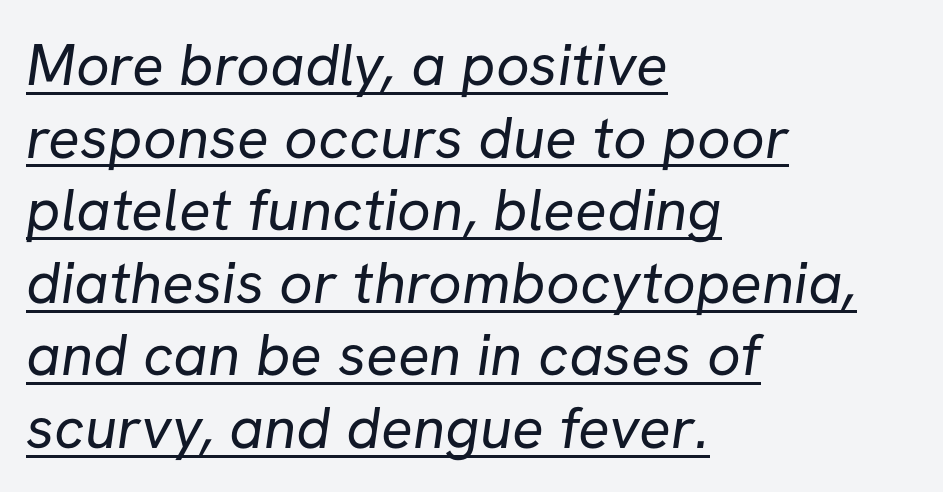
Caption: lettering with a line underneath. Layout note: lines flush left. Nothing sits at the stroke ends, so this counts as sans-serif. Look at the tracking — it's just the regular setting, nothing added. The font sits on the lighter half of the weight spectrum, regular included.
